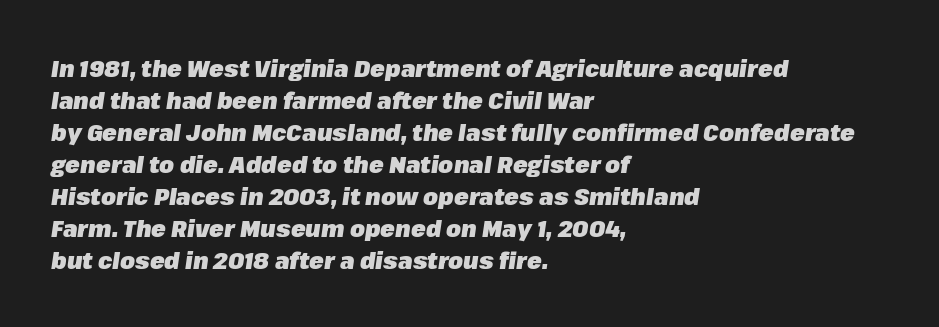
Q: Is the text bold? A: Yes.
Q: Is the text italic (slanted)? A: Yes, it leans right by about 8 degrees.
Q: Is the text underlined? A: No.
Q: How is the paragraph aligned? A: Left-aligned.
Q: Is the spacing between letters normal or unusually wide? A: Normal.
Q: Is the spacing between lines tight, normal or loose? A: Normal.
